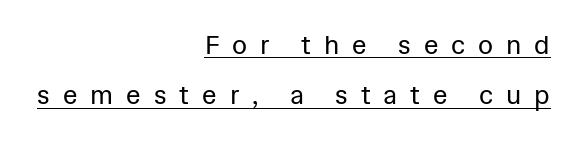
Q: Is the text bold? A: No.
Q: Is the text italic (slanted)? A: No, it is upright.
Q: Is the text underlined? A: Yes.
Q: How is the paragraph aligned? A: Right-aligned.
Q: Is the spacing between letters normal or unusually wide? A: Unusually wide.
Q: Is the spacing between lines tight, normal or loose? A: Loose.
